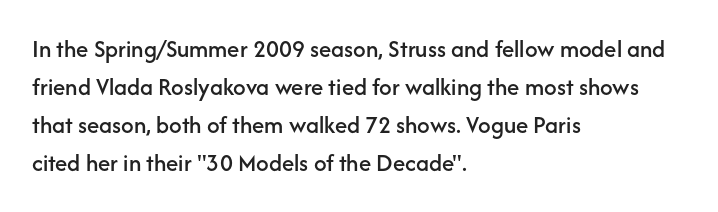
{"italic": "no", "underline": "no", "align": "left", "line_spacing": "normal", "line_spacing_ratio": 1.52, "letter_spacing": "normal", "letter_spacing_em": 0.0, "glyph_px": 25}
